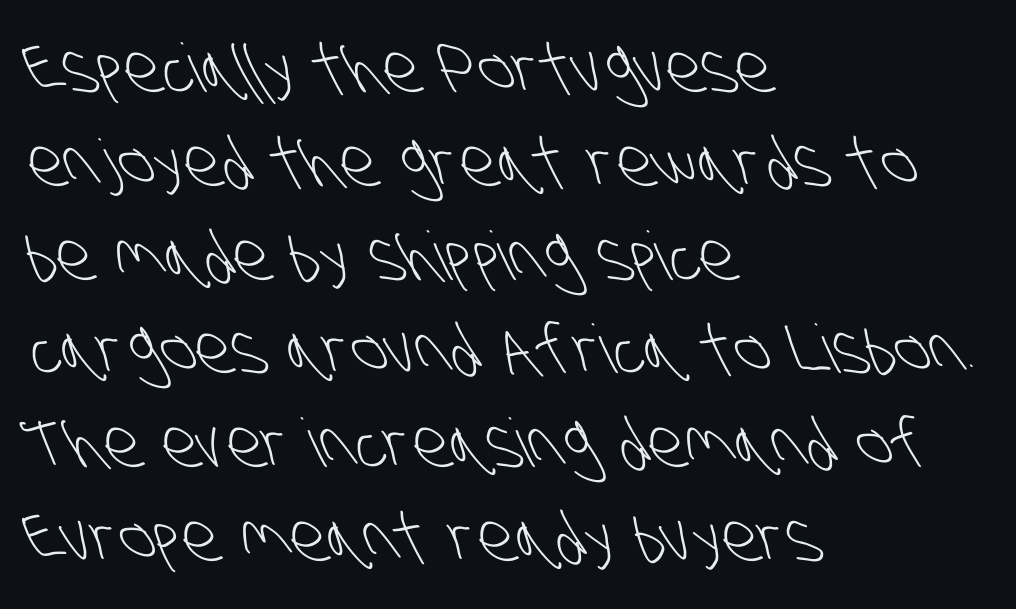
{"serif": "no", "bold": "no", "weight": "light", "width": "condensed", "stroke_contrast": "low", "x_height": "large", "monospaced": "no", "underline": "no", "align": "left", "line_spacing": "normal", "line_spacing_ratio": 1.4, "letter_spacing": "normal", "letter_spacing_em": 0.0, "glyph_px": 67}
